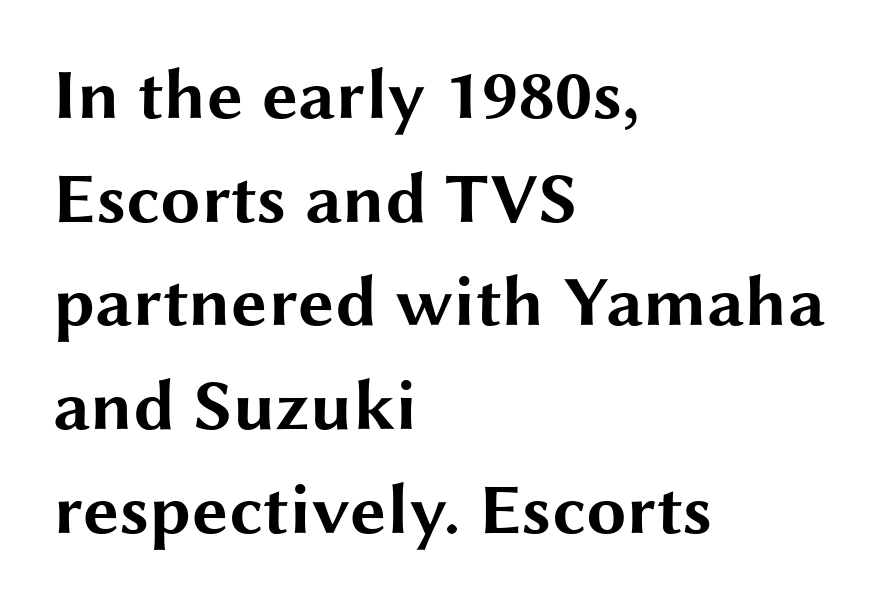
Regarding serifs, this sample does without them. Caption: bold face, heavy strokes. Vertically, the passage feels balanced, rows spaced as you'd expect. You could not count columns in this text — the font is proportionally spaced. Underline: absent.
